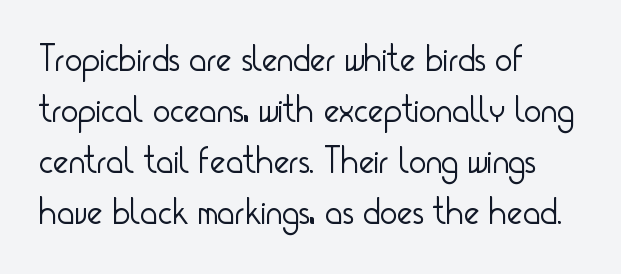
Honestly, the row spacing looks completely unremarkable. Ascenders rise straight up at ninety degrees. Varying glyph widths throughout — classic text-font behaviour. Is the block centered? No — it sits flush against the left margin. Bare-footed words on every line. A light-to-regular cut is what we see here.
